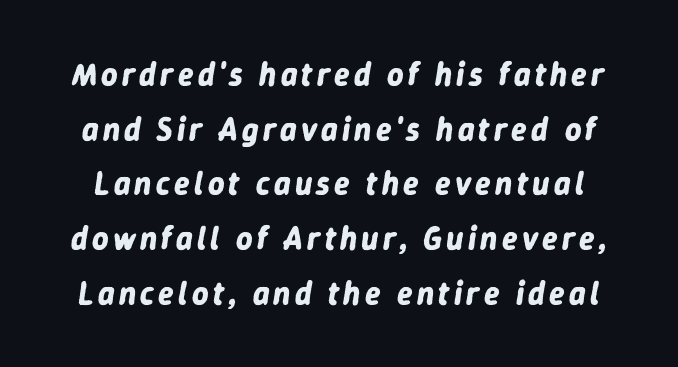
The image shows 32 px bold type, italic (leaning right); set line spacing 1.71x, not underlined; low stroke contrast and a medium x-height.
